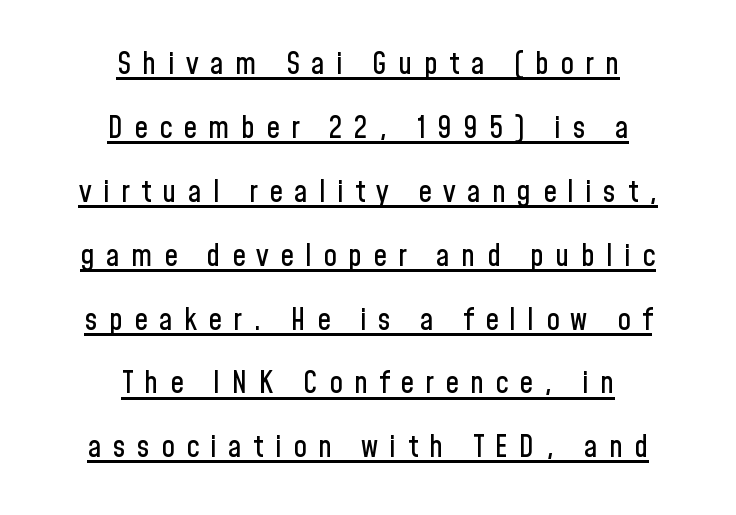
The line-height multiplier appears high, well above default. Rendered with straight, roman letterforms. The characters display no serif detailing; their extremities are plain. You could only call the tracking loose — the letters float apart. Do the characters align in a grid? No, the font is proportional. The paragraph has two soft edges and a firm central axis.
